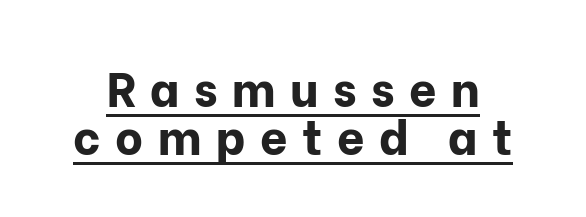
{"serif": "no", "italic": "no", "bold": "yes", "weight": "bold", "width": "normal", "stroke_contrast": "low", "x_height": "medium", "monospaced": "no", "underline": "yes", "line_spacing": "tight", "line_spacing_ratio": 1.0, "letter_spacing": "wide", "letter_spacing_em": 0.3, "glyph_px": 48}
